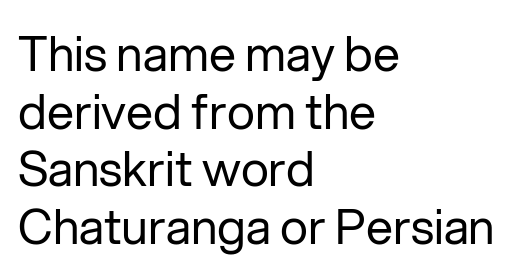
Upright lettering throughout. Each line starts at the same left margin while the right side varies. This sample has the flowing, uneven cadence of proportional lettering. In terms of letterform style, serifs are entirely absent. Vertical stems look standard width or narrower in stroke. Any mark beneath the type? The region is blank.
